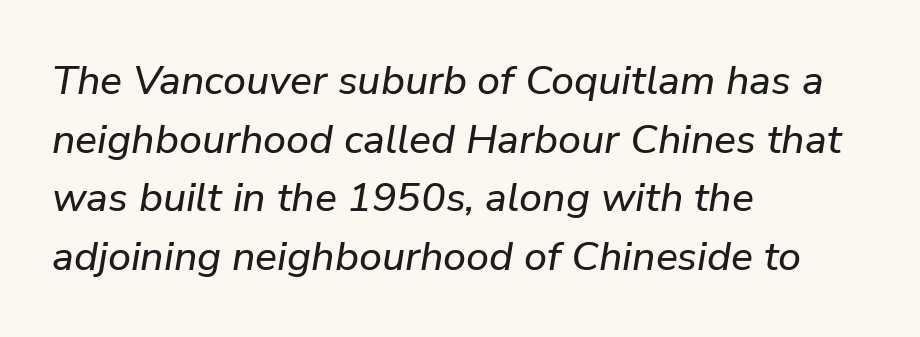
The image shows 41 px text type, italic (leaning right); set left-aligned, normal line spacing (1.43x), normal letter spacing, not underlined; low stroke contrast and a medium x-height.
